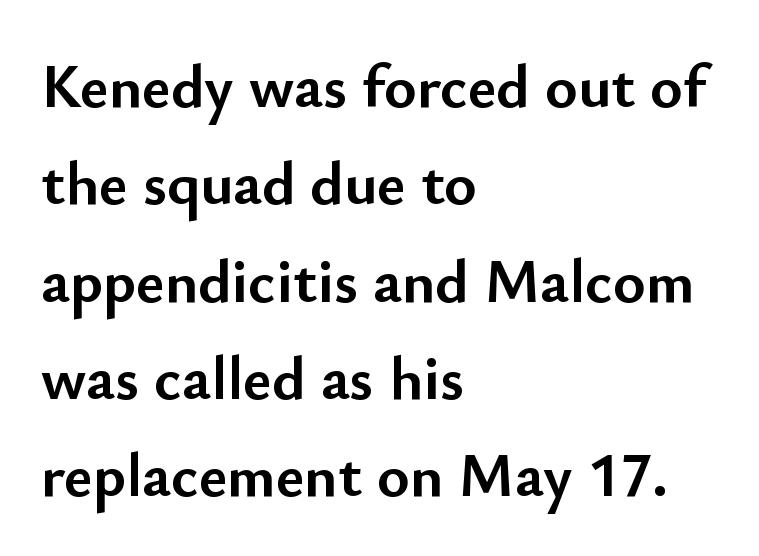
The line texture is even and compact thanks to regular tracking. You can tell it's not italic because the verticals are truly vertical. Students, observe: this is what conventionally led text looks like. The glyphs have the mass of a bold cut.
